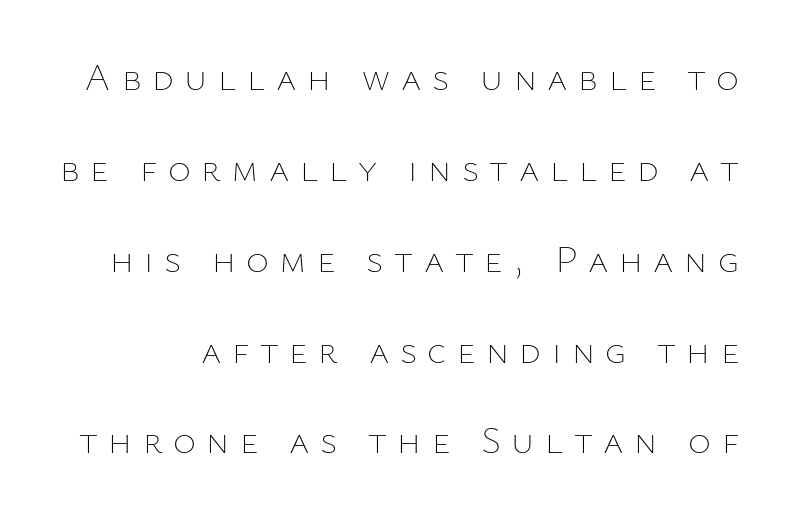
The image shows 39 px thin type, upright; set loose line spacing (2.33x), unusually wide letter spacing (+0.27 em), not underlined; low stroke contrast and a medium x-height.
